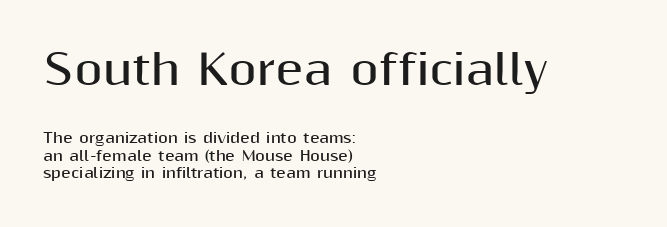
Q: Is the text bold? A: Yes.
Q: Is the text italic (slanted)? A: No, it is upright.
Q: Is the typeface a serif or a sans-serif typeface? A: Sans-serif.
Q: Is the text underlined? A: No.
Q: How is the paragraph aligned? A: Left-aligned.
Q: Is the spacing between letters normal or unusually wide? A: Normal.
Q: Is the spacing between lines tight, normal or loose? A: Normal.
Q: Which block of text is set in a larger size, the first (top) or the second (bottom)? A: The first (top) one.
Q: Width (condensed, normal, or wide)? A: Normal.
Q: Stroke contrast? A: Medium.
Q: x-height? A: Medium.
Q: Monospaced? A: No.
